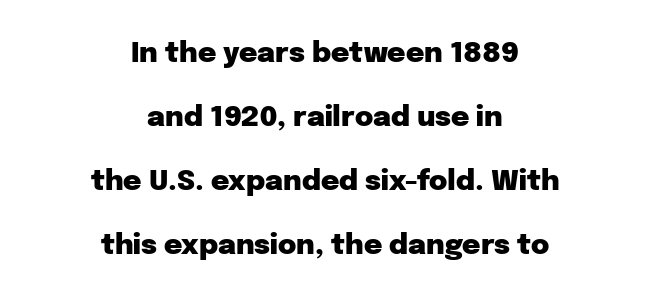
Q: Is the text bold? A: Yes.
Q: Is the text italic (slanted)? A: No, it is upright.
Q: Is the typeface a serif or a sans-serif typeface? A: Sans-serif.
Q: Is the text underlined? A: No.
Q: How is the paragraph aligned? A: Centered.
Q: Is the spacing between letters normal or unusually wide? A: Normal.
Q: Is the spacing between lines tight, normal or loose? A: Loose.
Q: Width (condensed, normal, or wide)? A: Normal.
Q: Stroke contrast? A: Low.
Q: x-height? A: Medium.
Q: Monospaced? A: No.
